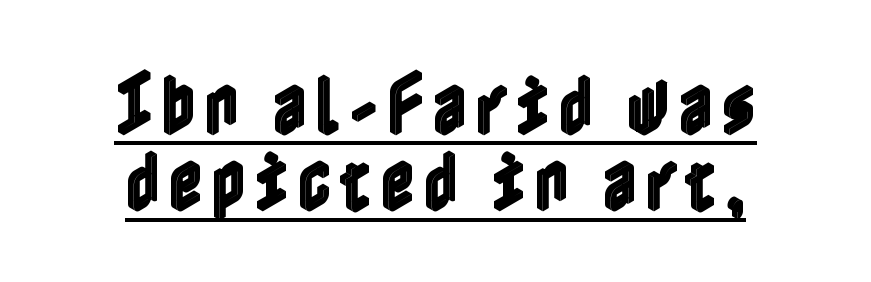
The image shows 67 px condensed type, upright; set centered, tight line spacing (1.14x), underlined; a medium x-height.
